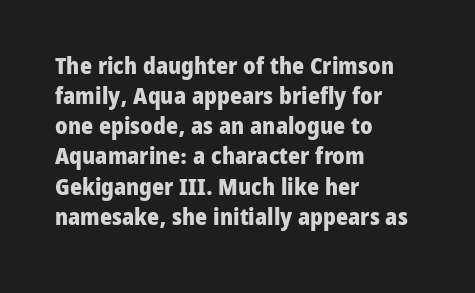
The image shows 23 px bold type, upright; set left-aligned, normal line spacing (1.31x), normal letter spacing, not underlined.
